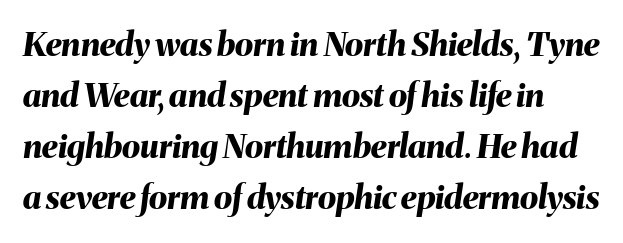
The image shows 33 px bold type, italic (leaning right); set normal line spacing (1.55x), normal letter spacing, not underlined; medium stroke contrast and a medium x-height.
